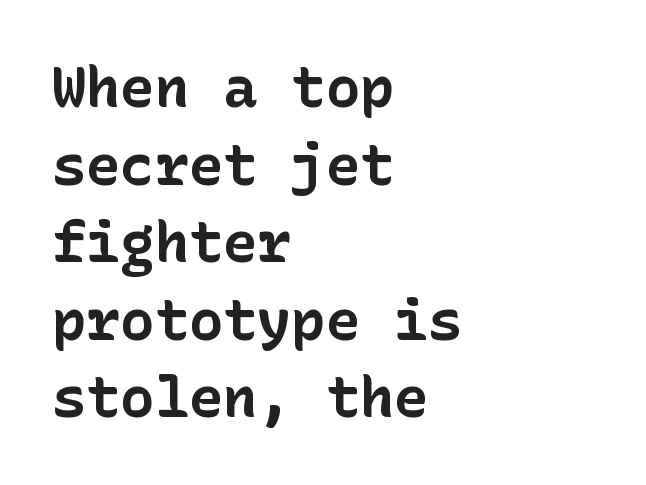
{"serif": "no", "italic": "no", "bold": "yes", "weight": "bold", "width": "normal", "stroke_contrast": "low", "x_height": "medium", "underline": "no", "align": "left", "line_spacing": "normal", "line_spacing_ratio": 1.36, "letter_spacing": "normal", "letter_spacing_em": 0.0, "glyph_px": 57}
